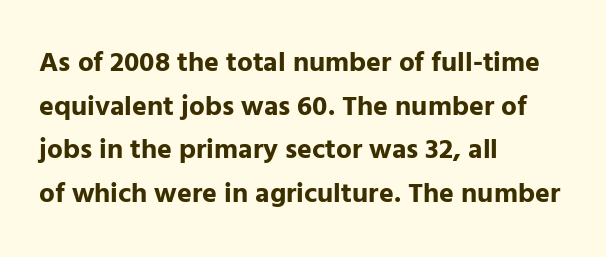
The image shows 28 px bold sans-serif type, upright; set left-aligned, normal line spacing (1.56x), normal letter spacing, not underlined; low stroke contrast and a medium x-height.
